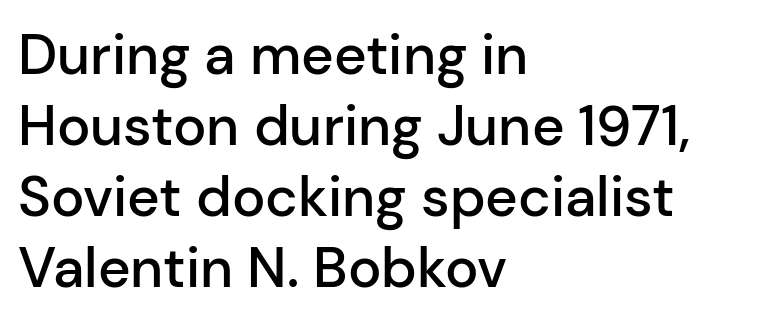
The image shows 56 px semibold sans-serif type, upright; set left-aligned, normal line spacing (1.27x), normal letter spacing, not underlined; low stroke contrast and a medium x-height.
